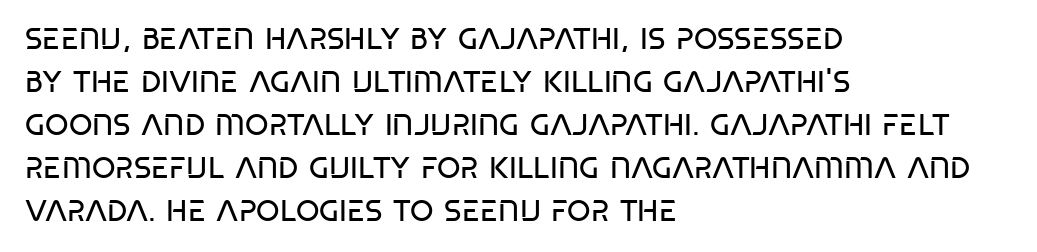
{"serif": "no", "italic": "no", "bold": "no", "weight": "regular", "width": "condensed", "stroke_contrast": "low", "x_height": "large", "monospaced": "no", "underline": "no", "align": "left", "line_spacing": "normal", "line_spacing_ratio": 1.43, "letter_spacing": "normal", "letter_spacing_em": 0.0, "glyph_px": 30}
